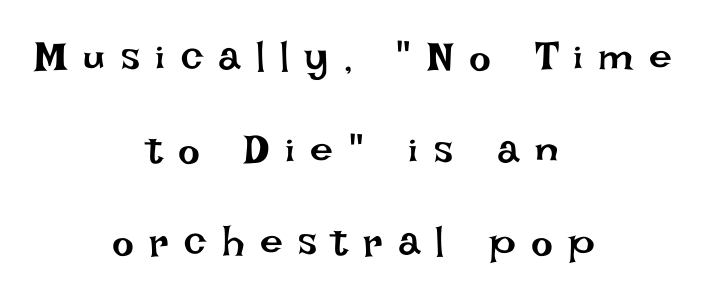
The image shows 41 px regular-weight type, upright; set centered, loose line spacing (2.26x), unusually wide letter spacing (+0.38 em), not underlined; low stroke contrast and a large x-height.
